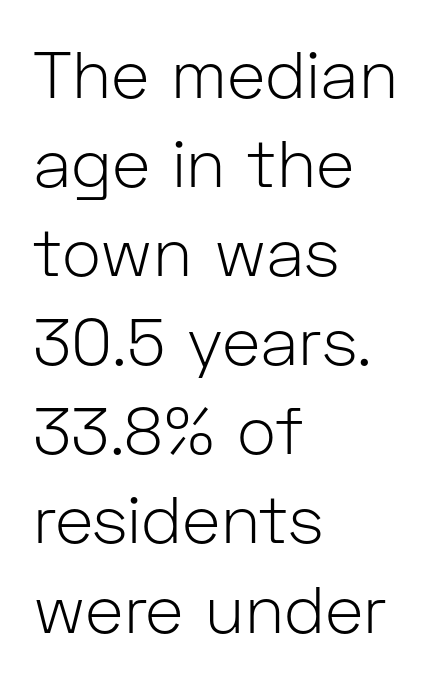
The image shows 66 px light sans-serif type, upright; set left-aligned, normal line spacing (1.35x), normal letter spacing, not underlined; low stroke contrast and a medium x-height.
